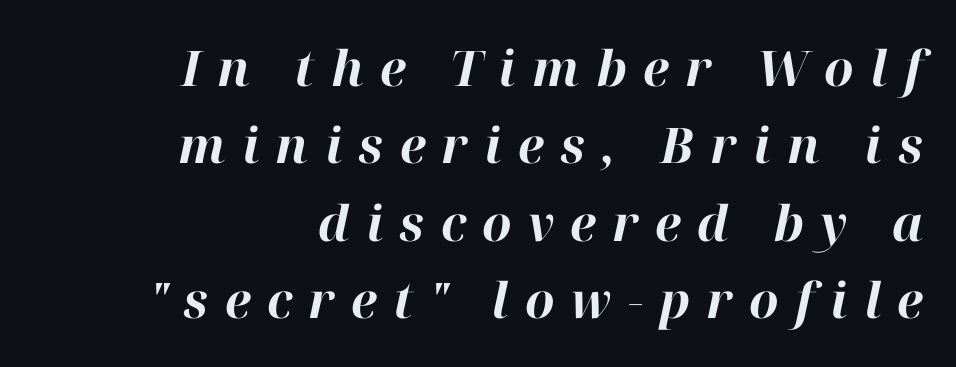
The image shows 49 px bold type, italic (leaning right); set right-aligned, normal line spacing (1.58x), unusually wide letter spacing (+0.33 em), not underlined; high stroke contrast and a medium x-height.
